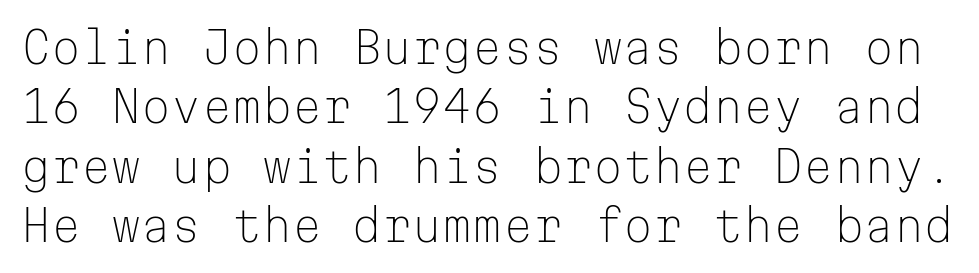
Q: Is the text bold? A: No.
Q: Is the text italic (slanted)? A: No, it is upright.
Q: Is the typeface a serif or a sans-serif typeface? A: Sans-serif.
Q: Is the text underlined? A: No.
Q: Is the spacing between letters normal or unusually wide? A: Normal.
Q: Is the spacing between lines tight, normal or loose? A: Normal.
Q: Width (condensed, normal, or wide)? A: Normal.
Q: Stroke contrast? A: Low.
Q: x-height? A: Medium.
Q: Monospaced? A: Yes.
